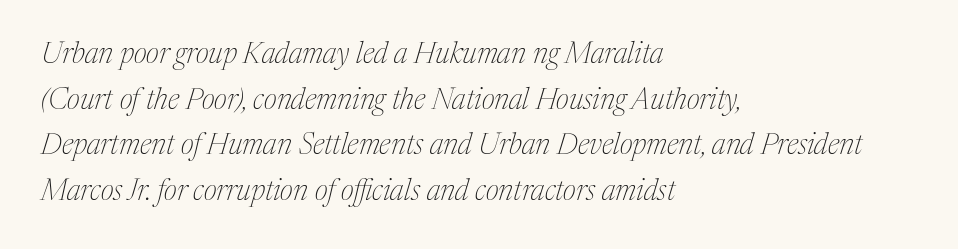
Stroke terminals: seriffed. Vertical spacing — default. Bold? No — there's no thickening of the strokes. Each line starts at the same left margin while the right side varies. The letters sit at their default tracking, neither squeezed nor spread. Check the space under the baseline: it is left empty.
